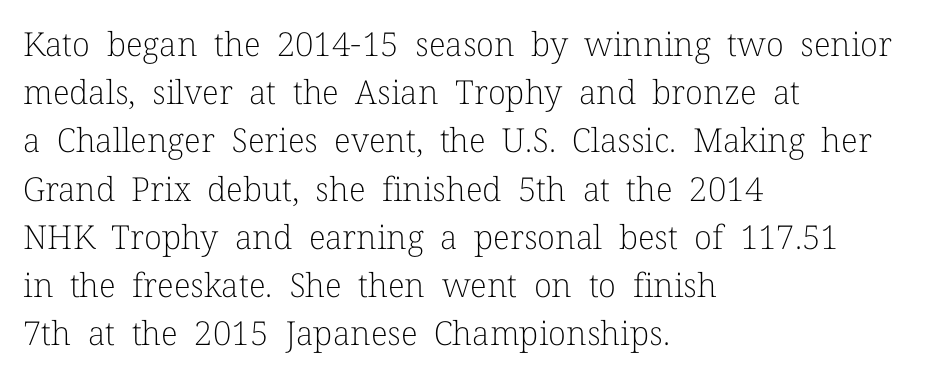
The characters display serif detailing at their extremities. These lines are rendered in a variable-pitch font. You could call the tracking neutral — neither tight nor loose. Descenders are the only things crossing below the line. You can tell it's not italic because the verticals are truly vertical. Each line starts at the same left margin while the right side varies.
